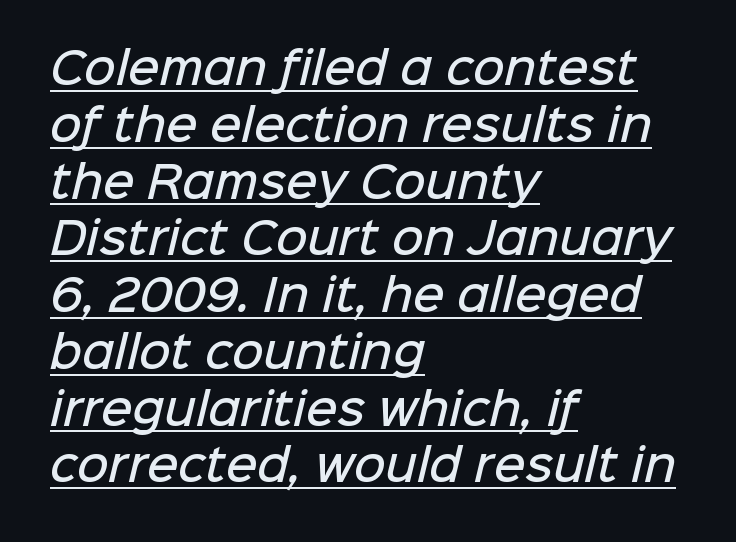
How are the letters spaced? Ordinarily, with no added tracking. The glyphs are accompanied by a horizontal stroke just below them. Left-aligned paragraph, ragged on the right. Note the varied advance widths — an 'i' is clearly narrower than an 'm'. A somewhat darkened texture: the type is semibold rather than bold. Unlike a traditional serif, this face leaves its strokes unadorned.
